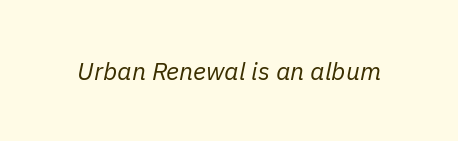
The image shows 25 px text type, italic (leaning right); set normal letter spacing, not underlined.
